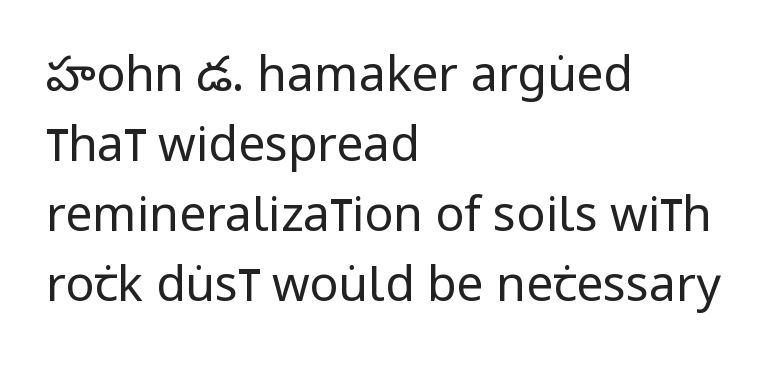
You can tell it's not italic because the verticals are truly vertical. Inter-character spacing is left at the font's built-in metrics. No heavy texture on the line: the type isn't bold. Caption: multi-line text, flush left, ragged right. The space beneath each line is pristine and unruled. Letterform terminals end flat and unadorned throughout the passage.
